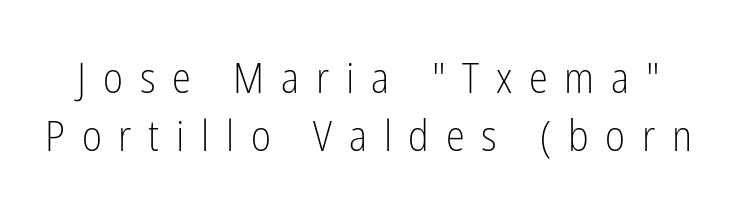
Has an underline been added? It has not. The tracking jumps out immediately: characters are airy and widely separated. Ascenders rise straight up at ninety degrees. Compared with typical paragraphs, the rows here are spaced about the same.
